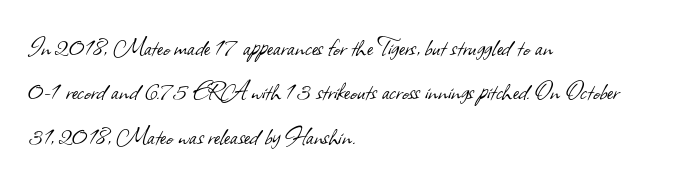
{"serif": "no", "bold": "no", "weight": "light", "width": "normal", "stroke_contrast": "low", "x_height": "small", "monospaced": "no", "underline": "no", "align": "left", "line_spacing": "normal", "line_spacing_ratio": 1.53, "letter_spacing": "normal", "letter_spacing_em": 0.0, "glyph_px": 29}
